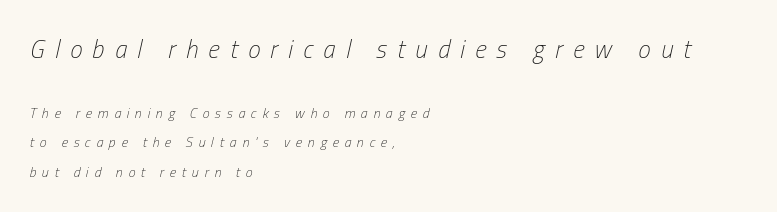
Each row of text sits above clean, open space. How would I describe the line gaps? Wide and relaxed. Stem width sits at or under what a default text font uses. When letters slant like this, we call the style italic.
